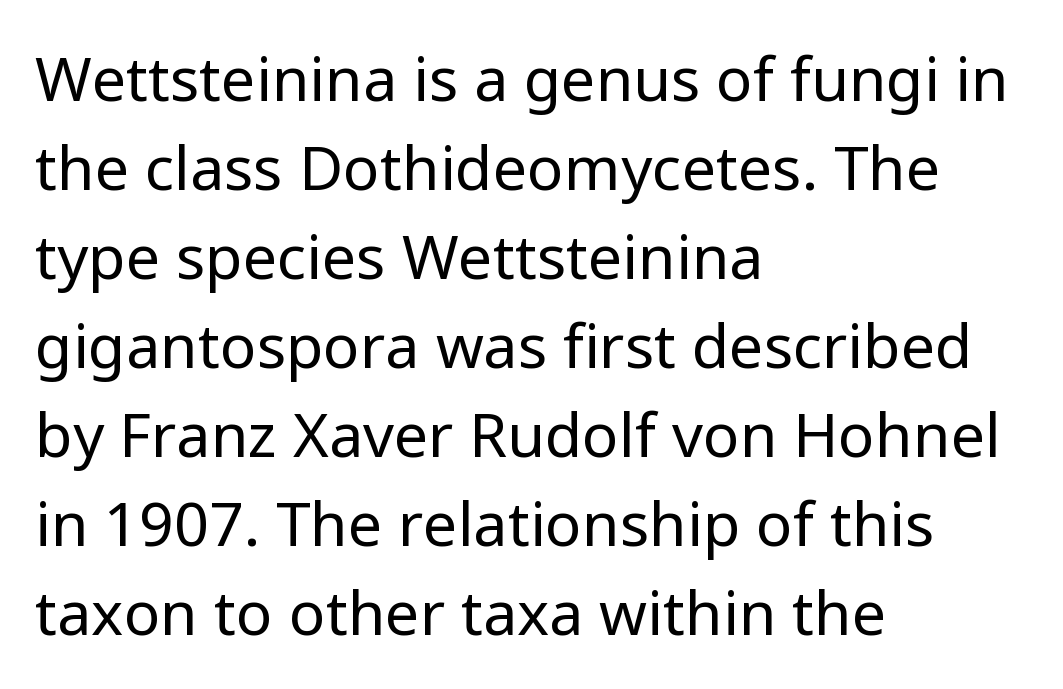
{"serif": "no", "italic": "no", "bold": "no", "weight": "regular", "width": "normal", "stroke_contrast": "low", "x_height": "medium", "monospaced": "no", "underline": "no", "align": "left", "line_spacing": "normal", "line_spacing_ratio": 1.46, "letter_spacing": "normal", "letter_spacing_em": 0.0, "glyph_px": 61}
